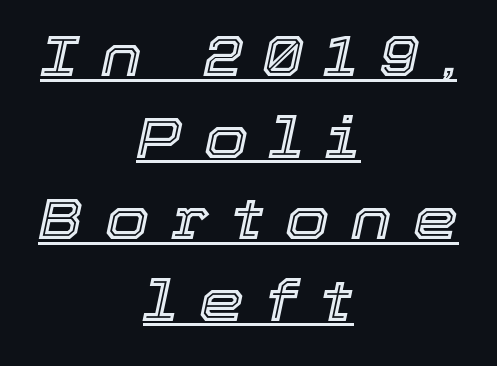
{"italic": "yes", "lean": "right", "slant_degrees": 12, "width": "normal", "x_height": "medium", "monospaced": "no", "underline": "yes", "align": "center", "line_spacing": "normal", "line_spacing_ratio": 1.43, "letter_spacing": "wide", "letter_spacing_em": 0.38, "glyph_px": 57}
